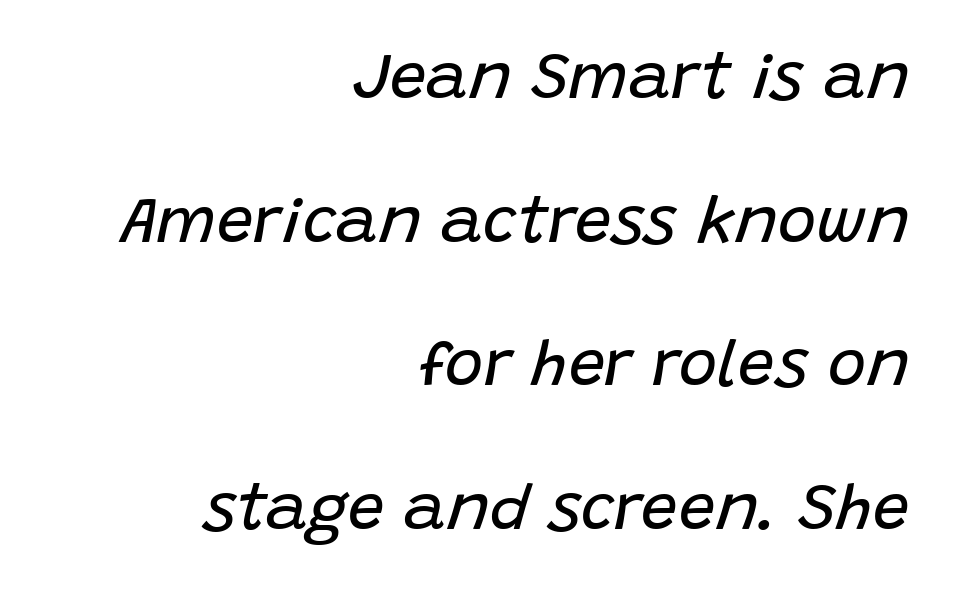
Q: Is the text bold? A: No.
Q: Is the text italic (slanted)? A: Yes, it leans right by about 15 degrees.
Q: Is the text underlined? A: No.
Q: How is the paragraph aligned? A: Right-aligned.
Q: Is the spacing between letters normal or unusually wide? A: Normal.
Q: Is the spacing between lines tight, normal or loose? A: Loose.
Q: Width (condensed, normal, or wide)? A: Normal.
Q: Stroke contrast? A: Low.
Q: x-height? A: Large.
Q: Monospaced? A: No.
